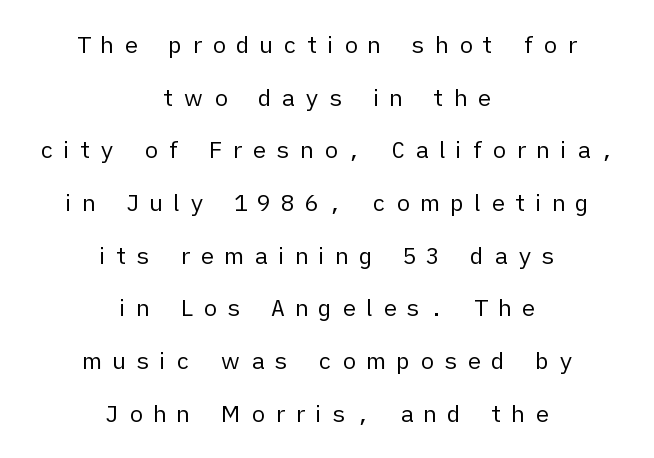
The rendering positions every line midway between the sides. Italic: no, the glyphs are upright roman. Inter-character spacing is expanded well beyond the font's built-in metrics. The characters are drawn with everyday or finer stroke widths. Airy leading.
